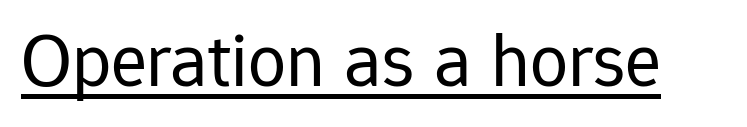
{"serif": "no", "italic": "no", "bold": "no", "weight": "regular", "width": "normal", "stroke_contrast": "low", "x_height": "medium", "monospaced": "no", "underline": "yes", "letter_spacing": "normal", "letter_spacing_em": 0.0, "glyph_px": 76}
